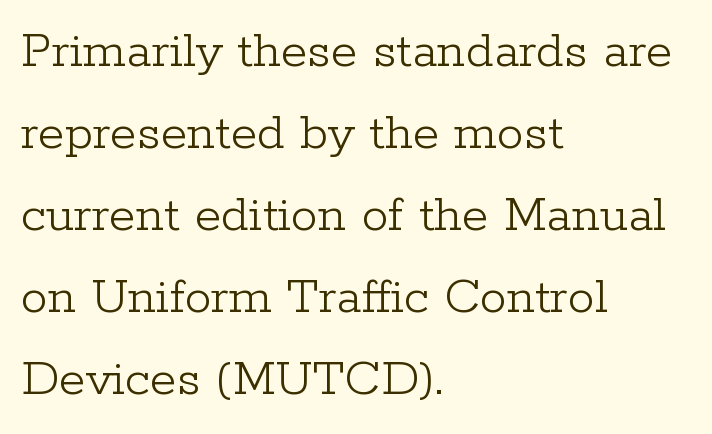
The image shows 54 px light serif type, upright; set left-aligned, normal line spacing (1.52x), normal letter spacing, not underlined; low stroke contrast and a medium x-height.
